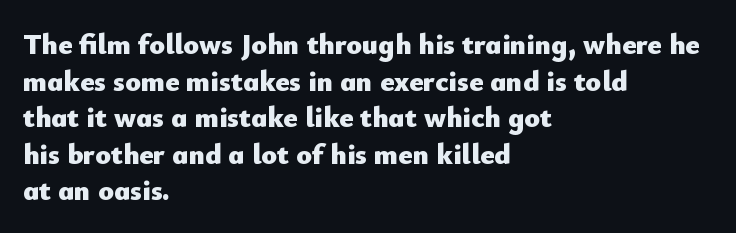
{"serif": "no", "italic": "no", "bold": "yes", "weight": "heavy", "width": "normal", "stroke_contrast": "low", "x_height": "small", "monospaced": "no", "underline": "no", "align": "left", "line_spacing": "normal", "line_spacing_ratio": 1.26, "letter_spacing": "normal", "letter_spacing_em": 0.0, "glyph_px": 29}
